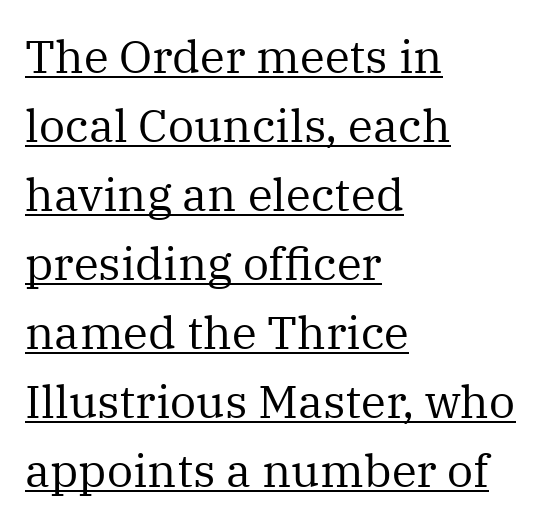
The image shows 46 px regular-weight serif type, upright; set left-aligned, normal line spacing (1.5x), normal letter spacing, underlined; medium stroke contrast and a medium x-height.
